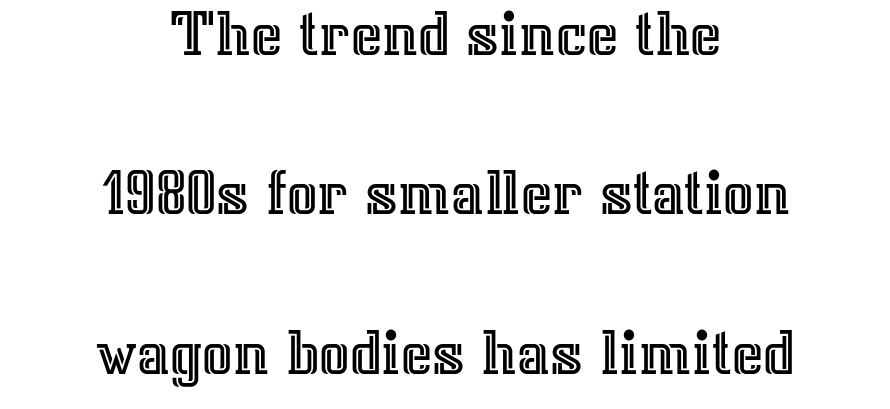
Q: Is the text italic (slanted)? A: No, it is upright.
Q: Is the text underlined? A: No.
Q: How is the paragraph aligned? A: Centered.
Q: Is the spacing between letters normal or unusually wide? A: Normal.
Q: Is the spacing between lines tight, normal or loose? A: Loose.
Q: Width (condensed, normal, or wide)? A: Normal.
Q: x-height? A: Medium.
Q: Monospaced? A: No.
